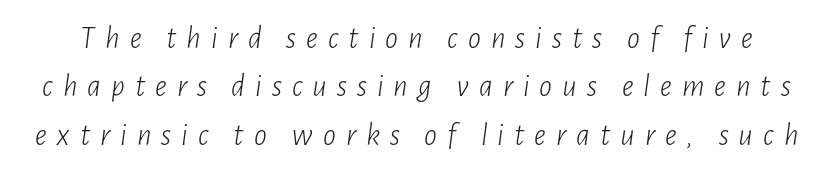
Students, note that the glyphs here are deliberately spaced far apart. These lines were composed using italics. The face used here is proportionally spaced, like ordinary book or web type. Successive baselines arrive at the customary interval.
